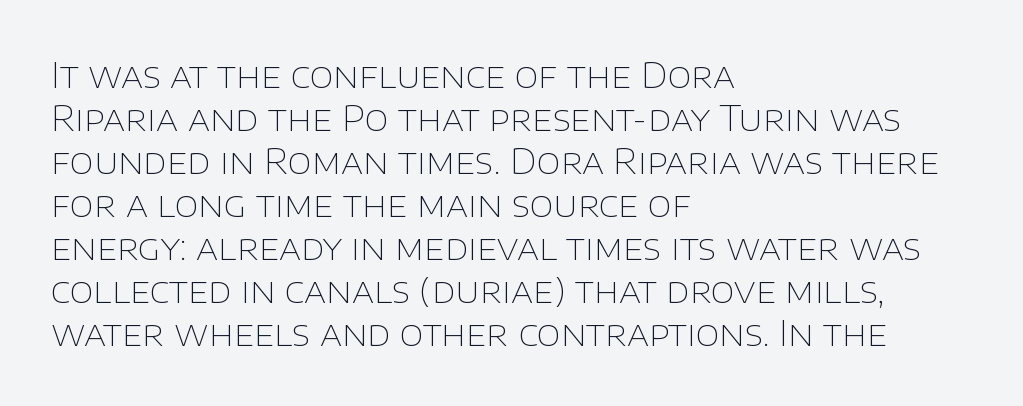
Q: Is the text bold? A: No.
Q: Is the text italic (slanted)? A: No, it is upright.
Q: Is the typeface a serif or a sans-serif typeface? A: Sans-serif.
Q: Is the text underlined? A: No.
Q: How is the paragraph aligned? A: Left-aligned.
Q: Is the spacing between letters normal or unusually wide? A: Normal.
Q: Width (condensed, normal, or wide)? A: Normal.
Q: Stroke contrast? A: Low.
Q: x-height? A: Large.
Q: Monospaced? A: No.
